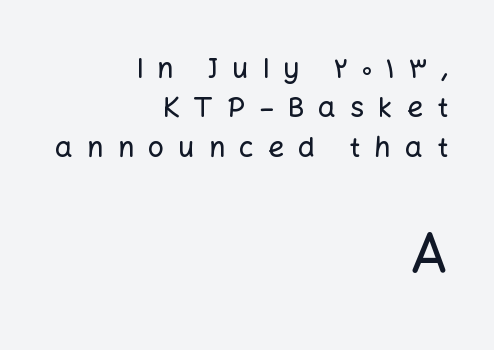
Check under the words: just untouched page. Which margin do the lines hug? The right one — the left edge is uneven. Nope, not italic — everything's standing straight. The glyphs in this specimen are sans serif. Size hierarchy here favors the trailing block over the leading one.
